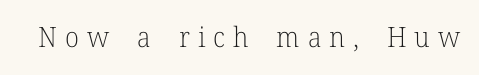
The lettering stays uniformly vertical, giving the passage a roman look. Is the type heavy? It reads as light-to-regular instead. Display-style spreading of the glyphs; the letterfit is very open. Has an underline been added? It has not. You could not count columns in this text — the font is proportionally spaced.
